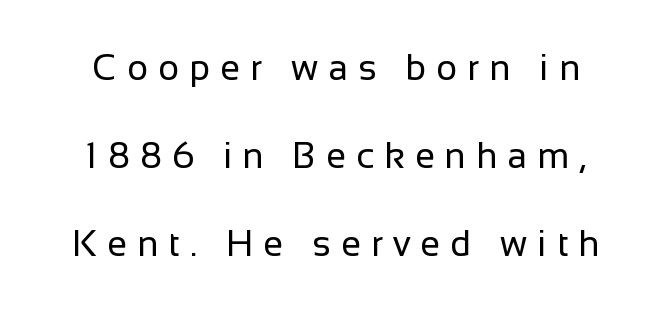
Inter-character spacing is expanded well beyond the font's built-in metrics. Is the type heavy? It reads as light-to-regular instead. You could not count columns in this text — the font is proportionally spaced. A great deal of white space separates one row of letters from the next. A bare baseline throughout the passage. A sans-serif font was chosen for this passage.
